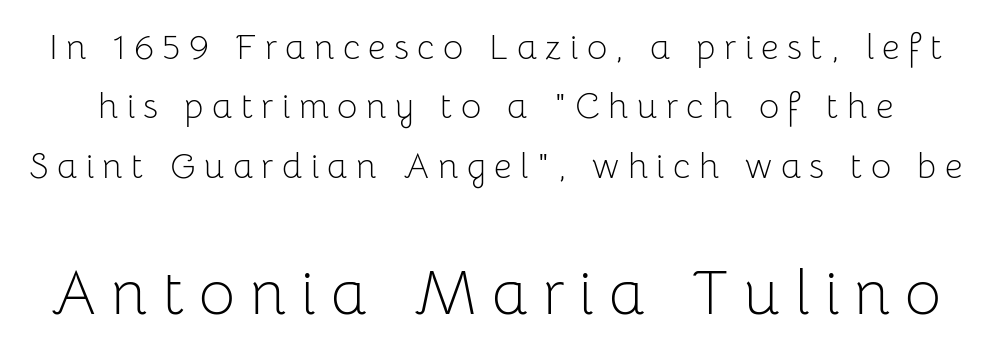
The typeface chosen for these lines omits serifs. The lower block of text is set noticeably larger than the block above it. Stems and bowls with no extra thickness — not bold. Type without underlining. Spacing verdict: proportional, widths tailored to each character. These lines sit exactly where default settings would place them.
